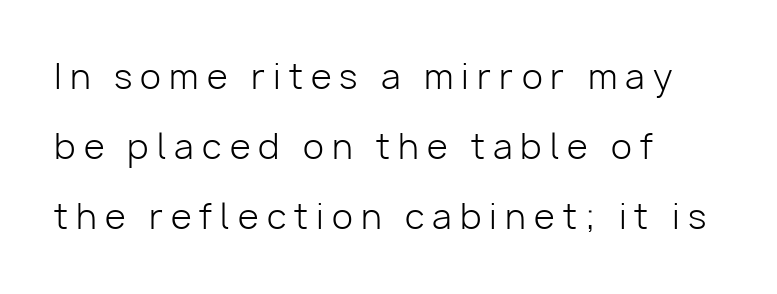
Looks like regular typesetting: each glyph gets only the width it needs. If you drew a line through each stem, it would be perfectly vertical. The designer went with a sans here, leaving each stem footless. Line beginnings align vertically; line endings do not.
